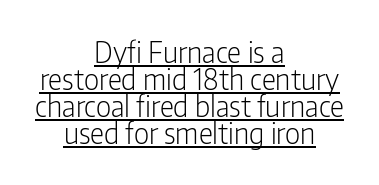
The image shows 28 px light, condensed sans-serif type, upright; set centered, tight line spacing (0.96x), normal letter spacing, underlined; low stroke contrast and a medium x-height.
